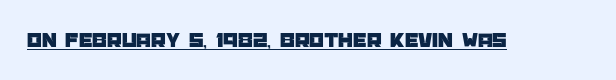
Students, note that the glyphs here touch the page at normal intervals. Does a line run under the words? Yes, clearly. Designer's note — italics off, roman on.
